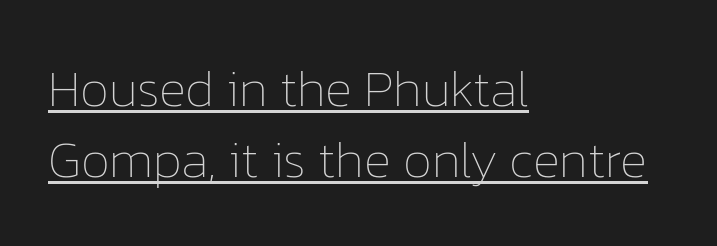
Q: Is the text bold? A: No.
Q: Is the text italic (slanted)? A: No, it is upright.
Q: Is the text underlined? A: Yes.
Q: How is the paragraph aligned? A: Left-aligned.
Q: Is the spacing between letters normal or unusually wide? A: Normal.
Q: Is the spacing between lines tight, normal or loose? A: Normal.
Q: Width (condensed, normal, or wide)? A: Normal.
Q: Stroke contrast? A: Low.
Q: x-height? A: Medium.
Q: Monospaced? A: No.
